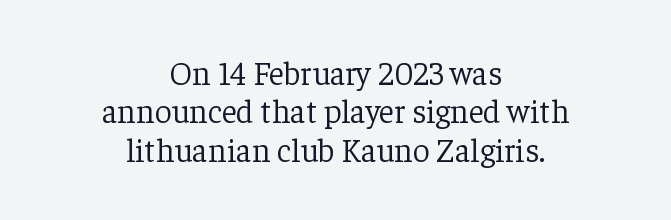
{"serif": "yes", "italic": "no", "bold": "no", "weight": "light", "width": "normal", "stroke_contrast": "low", "x_height": "medium", "monospaced": "no", "underline": "no", "align": "center", "line_spacing_ratio": 1.16, "letter_spacing": "normal", "letter_spacing_em": 0.0, "glyph_px": 33}
